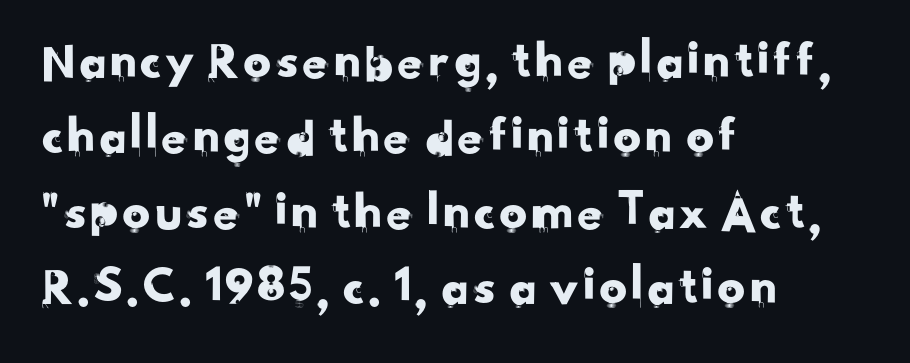
{"serif": "no", "width": "normal", "stroke_contrast": "low", "x_height": "small", "monospaced": "no", "underline": "no", "align": "left", "line_spacing": "normal", "line_spacing_ratio": 1.37, "letter_spacing": "normal", "letter_spacing_em": 0.0, "glyph_px": 55}
